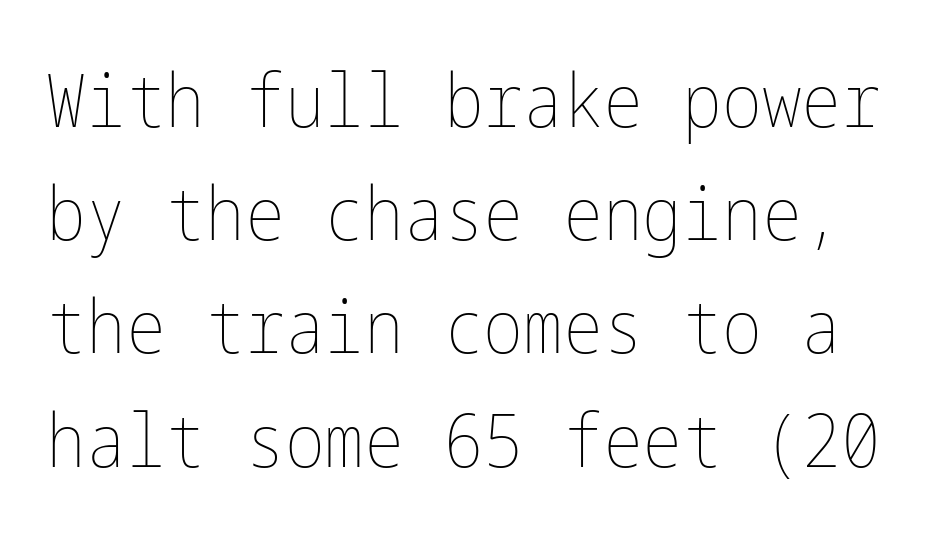
Q: Is the text bold? A: No.
Q: Is the text italic (slanted)? A: No, it is upright.
Q: Is the text underlined? A: No.
Q: Is the spacing between letters normal or unusually wide? A: Normal.
Q: Is the spacing between lines tight, normal or loose? A: Normal.
Q: Width (condensed, normal, or wide)? A: Condensed.
Q: Stroke contrast? A: Low.
Q: x-height? A: Medium.
